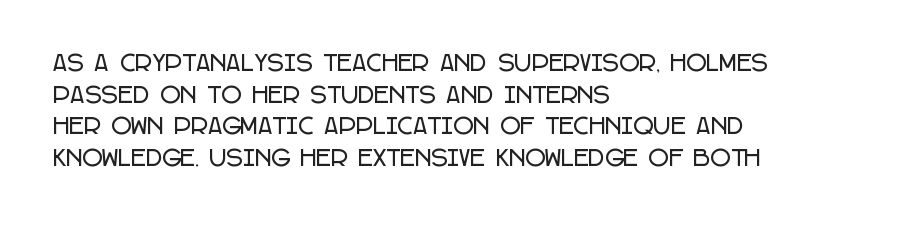
{"italic": "no", "underline": "no", "align": "left", "line_spacing": "normal", "line_spacing_ratio": 1.44, "letter_spacing": "normal", "letter_spacing_em": 0.0, "glyph_px": 22}
